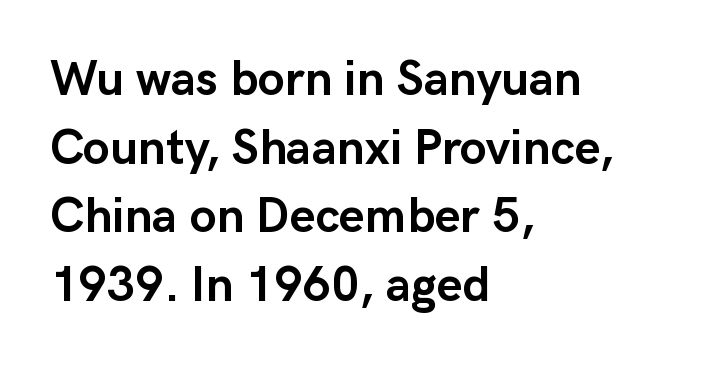
{"serif": "no", "italic": "no", "bold": "yes", "weight": "semibold", "width": "normal", "stroke_contrast": "low", "x_height": "medium", "monospaced": "no", "underline": "no", "align": "left", "line_spacing": "normal", "line_spacing_ratio": 1.4, "letter_spacing": "normal", "letter_spacing_em": 0.0, "glyph_px": 49}
